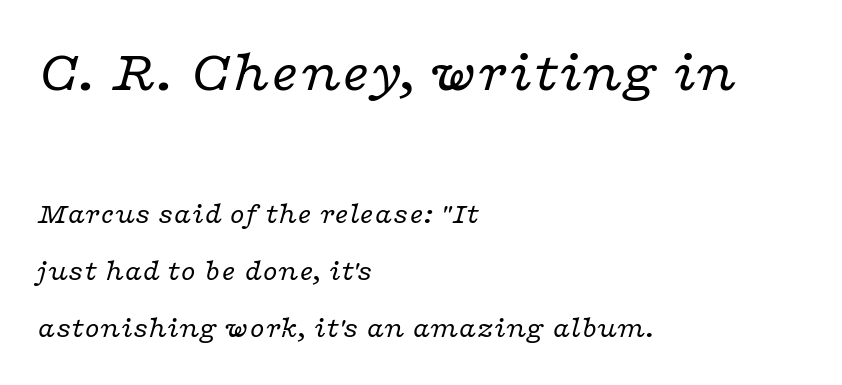
{"serif": "yes", "italic": "yes", "lean": "right", "slant_degrees": 16, "bold": "no", "weight": "regular", "width": "wide", "stroke_contrast": "low", "x_height": "medium", "monospaced": "no", "underline": "no", "align": "left", "line_spacing": "loose", "line_spacing_ratio": 1.9, "letter_spacing": "normal", "letter_spacing_em": 0.0, "larger_block": "first", "size_ratio": 1.97, "glyph_px": 59}
